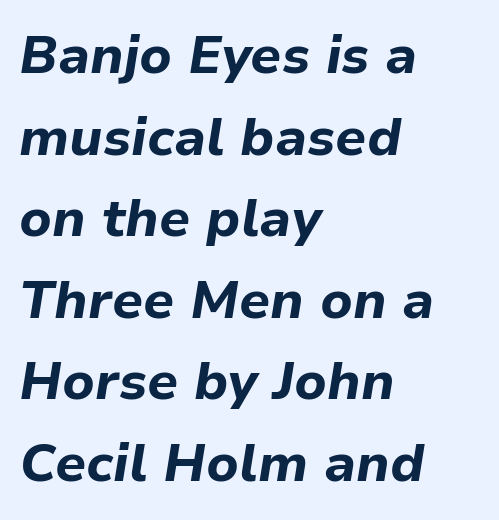
The image shows 53 px bold type, italic (leaning right); set left-aligned, normal line spacing (1.54x), normal letter spacing, not underlined; low stroke contrast and a medium x-height.
